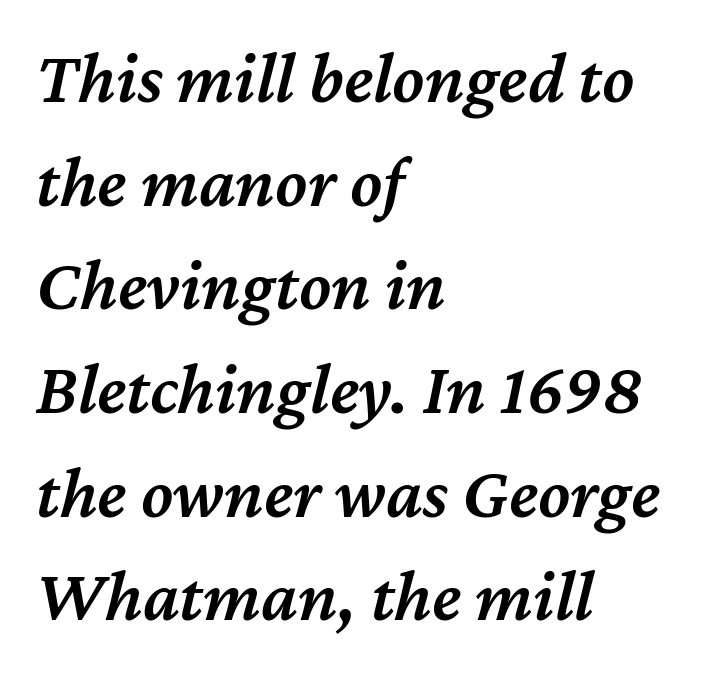
Regular leading. Notice the strokes are somewhat thickened but not fully heavy: this is a semibold. In terms of letterspacing, this is plain default setting. Left-aligned paragraph, ragged on the right. The string is rendered with underlining switched off. Every character sits at an angle, as italics do.
